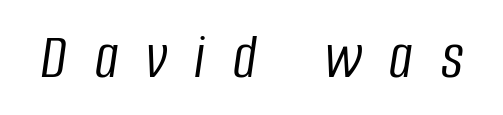
The type is letterspaced generously, with wide tracking. The letters advance in unequal steps, a hallmark of proportional type. Observe the lean: these are italic letterforms. The strokes carry an ordinary text weight at most.
